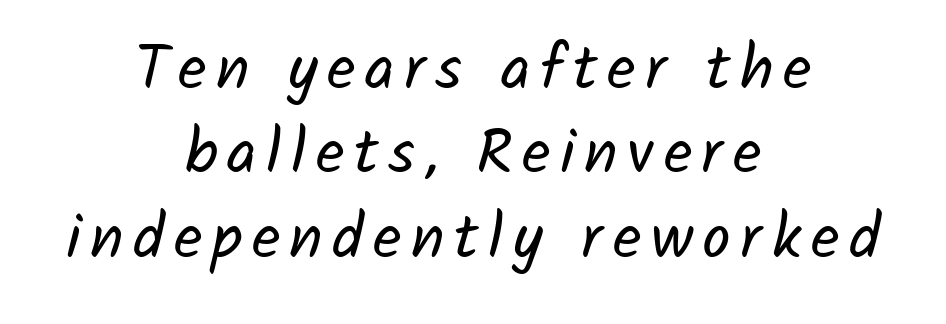
{"serif": "no", "bold": "no", "weight": "regular", "width": "normal", "stroke_contrast": "low", "x_height": "medium", "monospaced": "no", "underline": "no", "align": "center", "line_spacing": "normal", "line_spacing_ratio": 1.34, "glyph_px": 63}
